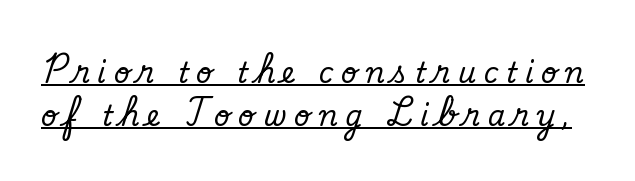
The image shows 28 px regular-weight sans-serif type; set normal line spacing (1.53x), unusually wide letter spacing (+0.28 em), underlined; low stroke contrast and a small x-height.
